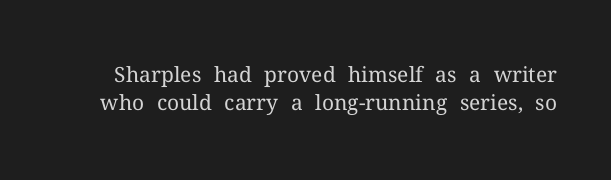
Q: Is the text bold? A: No.
Q: Is the text italic (slanted)? A: No, it is upright.
Q: Is the text underlined? A: No.
Q: Is the spacing between letters normal or unusually wide? A: Normal.
Q: Is the spacing between lines tight, normal or loose? A: Normal.
